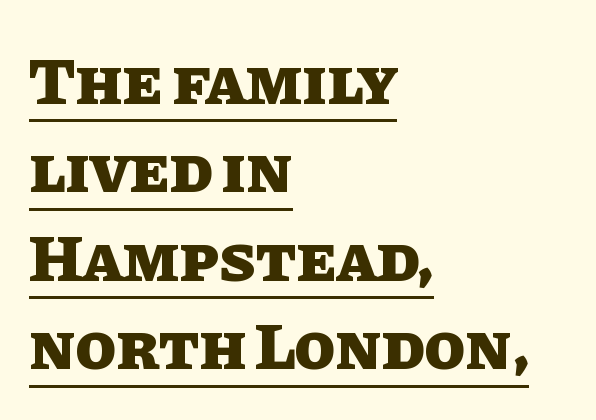
Q: Is the text bold? A: Yes.
Q: Is the text italic (slanted)? A: No, it is upright.
Q: Is the text underlined? A: Yes.
Q: How is the paragraph aligned? A: Left-aligned.
Q: Is the spacing between letters normal or unusually wide? A: Normal.
Q: Is the spacing between lines tight, normal or loose? A: Normal.
Q: Width (condensed, normal, or wide)? A: Normal.
Q: Stroke contrast? A: Low.
Q: x-height? A: Large.
Q: Monospaced? A: No.
